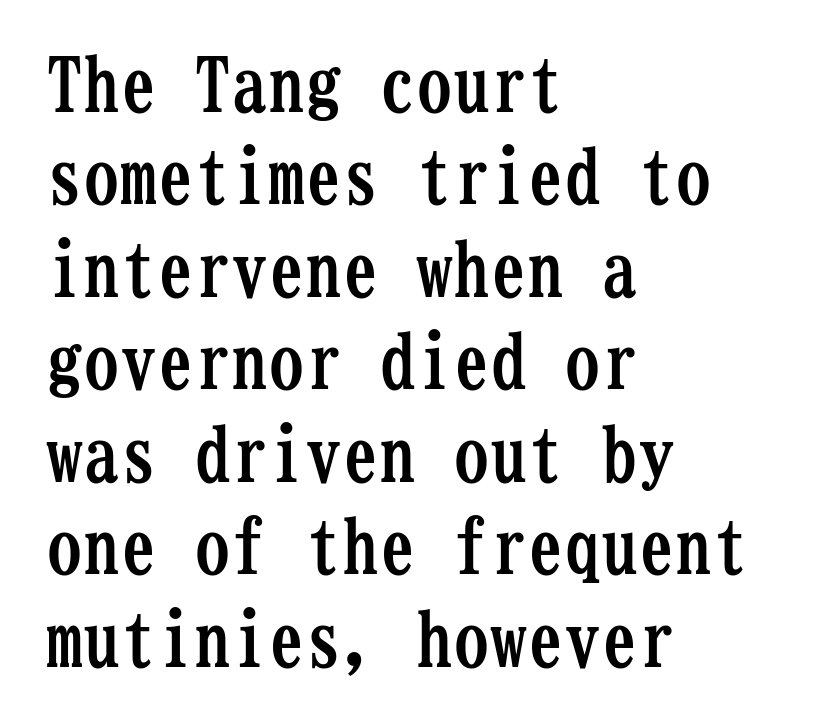
The specimen reads as upright at a glance. Line spacing here is normal. Typesetter's note: full bold, strokes at maximum text heaviness. Caption: standard tracking, unaltered. Horizontally, the lines are justified to the leading edge only.
